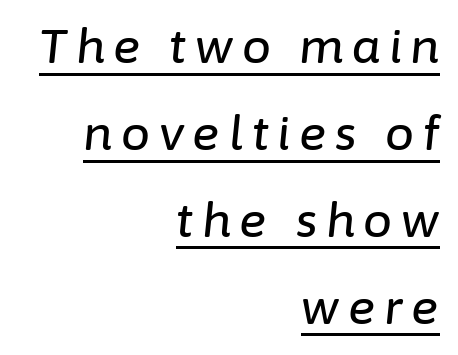
The specimen includes a rule beneath the text block's lines. Looks like regular typesetting: each glyph gets only the width it needs. Style check: oblique. Line endings align vertically; line beginnings do not.
